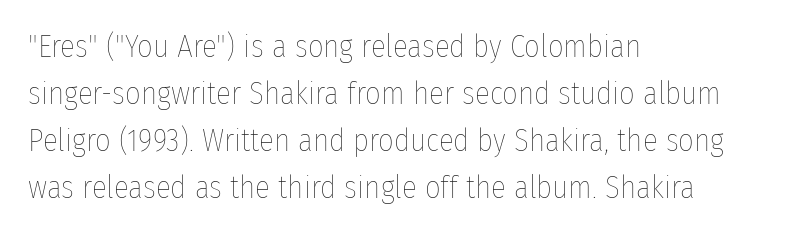
The image shows 31 px thin, condensed type, upright; set left-aligned, normal line spacing (1.52x), normal letter spacing, not underlined; low stroke contrast and a medium x-height.
